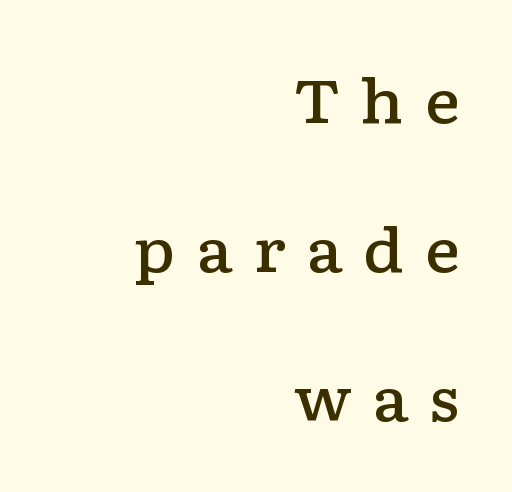
{"serif": "yes", "italic": "no", "bold": "semi", "weight": "semibold", "width": "wide", "stroke_contrast": "low", "x_height": "medium", "monospaced": "no", "underline": "no", "align": "right", "line_spacing": "loose", "line_spacing_ratio": 2.48, "letter_spacing": "wide", "letter_spacing_em": 0.34, "glyph_px": 60}
